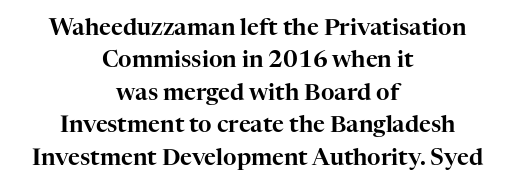
The image shows 23 px text type, upright; set centered, normal line spacing (1.41x), normal letter spacing, not underlined.
